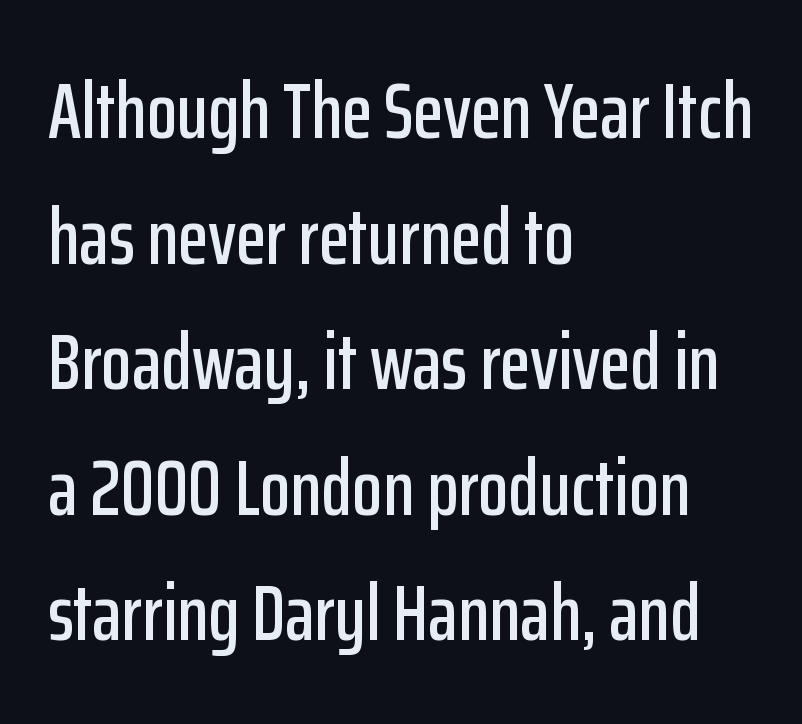
Q: Is the text italic (slanted)? A: No, it is upright.
Q: Is the typeface a serif or a sans-serif typeface? A: Sans-serif.
Q: Is the text underlined? A: No.
Q: How is the paragraph aligned? A: Left-aligned.
Q: Is the spacing between letters normal or unusually wide? A: Normal.
Q: Is the spacing between lines tight, normal or loose? A: Normal.
Q: Width (condensed, normal, or wide)? A: Condensed.
Q: Stroke contrast? A: Low.
Q: x-height? A: Medium.
Q: Monospaced? A: No.
